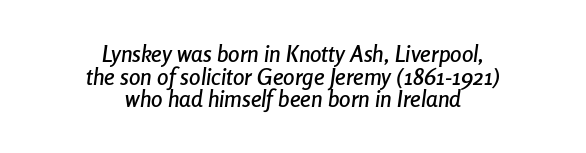
The image shows 23 px text type, italic (leaning right); set centered, tight line spacing (0.98x), normal letter spacing, not underlined.
